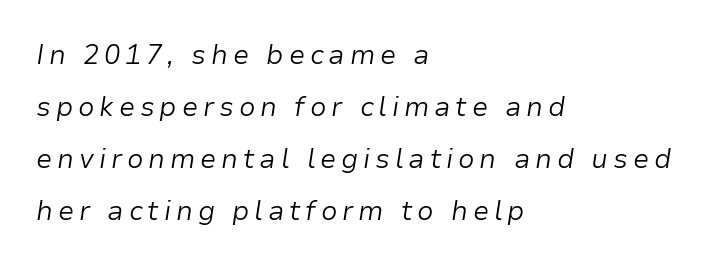
{"italic": "yes", "lean": "right", "slant_degrees": 9, "bold": "no", "underline": "no", "align": "left", "line_spacing": "loose", "line_spacing_ratio": 1.92, "glyph_px": 27}
